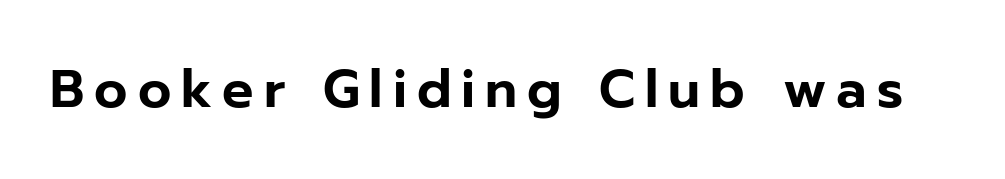
Q: Is the text italic (slanted)? A: No, it is upright.
Q: Is the typeface a serif or a sans-serif typeface? A: Sans-serif.
Q: Is the text underlined? A: No.
Q: Width (condensed, normal, or wide)? A: Normal.
Q: Stroke contrast? A: Low.
Q: x-height? A: Medium.
Q: Monospaced? A: No.
